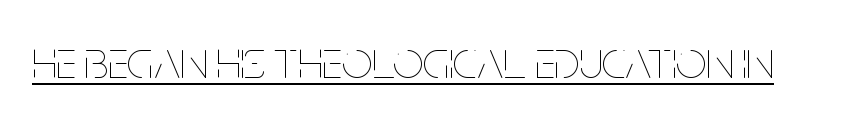
Q: Is the text bold? A: No.
Q: Is the text italic (slanted)? A: No, it is upright.
Q: Is the text underlined? A: Yes.
Q: Is the spacing between letters normal or unusually wide? A: Normal.
Q: Width (condensed, normal, or wide)? A: Condensed.
Q: Stroke contrast? A: Low.
Q: x-height? A: Large.
Q: Monospaced? A: No.
